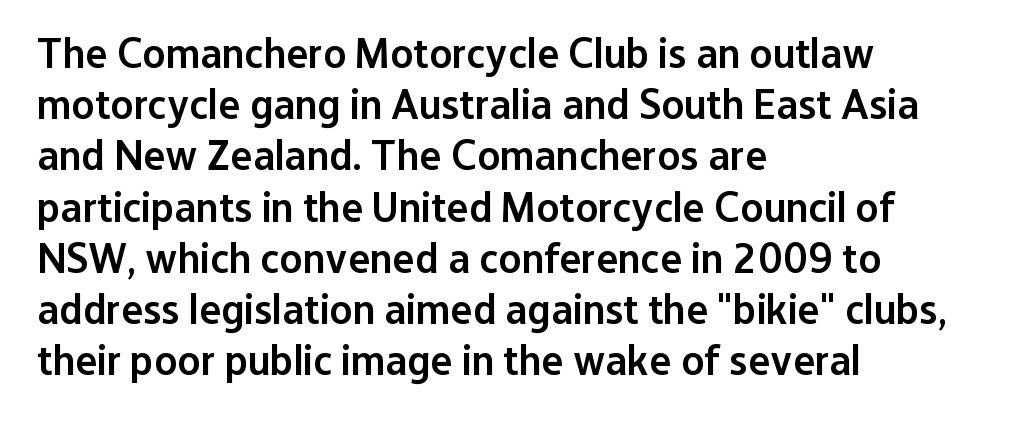
The image shows 42 px semibold sans-serif type, upright; set left-aligned, line spacing 1.22x, normal letter spacing, not underlined; low stroke contrast and a medium x-height.
